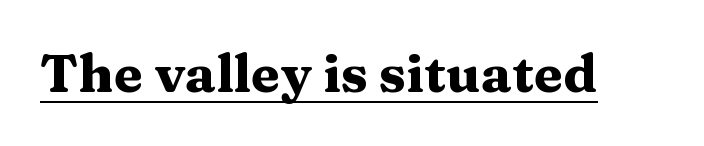
Q: Is the text bold? A: Yes.
Q: Is the text italic (slanted)? A: No, it is upright.
Q: Is the typeface a serif or a sans-serif typeface? A: Serif.
Q: Is the text underlined? A: Yes.
Q: Is the spacing between letters normal or unusually wide? A: Normal.
Q: Width (condensed, normal, or wide)? A: Wide.
Q: Stroke contrast? A: Medium.
Q: x-height? A: Medium.
Q: Monospaced? A: No.
